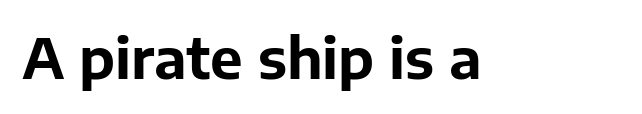
The image shows 55 px bold sans-serif type, upright; set normal letter spacing, not underlined; low stroke contrast and a medium x-height.
